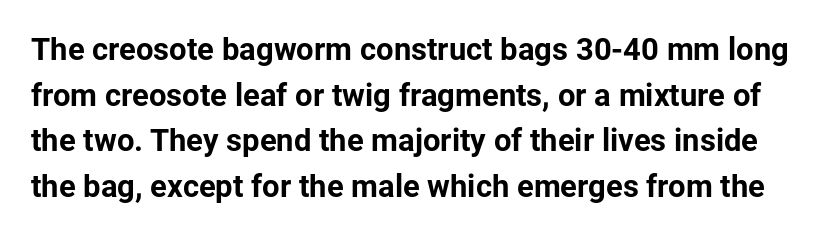
Q: Is the text bold? A: Yes.
Q: Is the text italic (slanted)? A: No, it is upright.
Q: Is the typeface a serif or a sans-serif typeface? A: Sans-serif.
Q: Is the text underlined? A: No.
Q: Is the spacing between letters normal or unusually wide? A: Normal.
Q: Is the spacing between lines tight, normal or loose? A: Normal.
Q: Width (condensed, normal, or wide)? A: Normal.
Q: Stroke contrast? A: Low.
Q: x-height? A: Medium.
Q: Monospaced? A: No.
